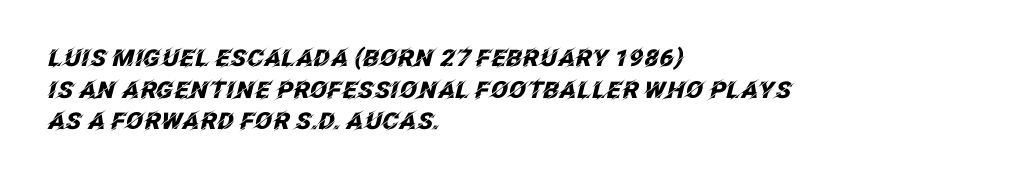
Q: Is the text bold? A: Yes.
Q: Is the text italic (slanted)? A: Yes, it leans right by about 12 degrees.
Q: Is the text underlined? A: No.
Q: How is the paragraph aligned? A: Left-aligned.
Q: Is the spacing between letters normal or unusually wide? A: Normal.
Q: Is the spacing between lines tight, normal or loose? A: Normal.
